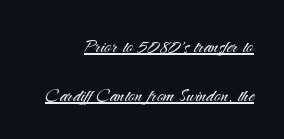
Q: Is the text bold? A: No.
Q: Is the text italic (slanted)? A: Yes.
Q: Is the text underlined? A: Yes.
Q: How is the paragraph aligned? A: Right-aligned.
Q: Is the spacing between letters normal or unusually wide? A: Normal.
Q: Is the spacing between lines tight, normal or loose? A: Loose.
